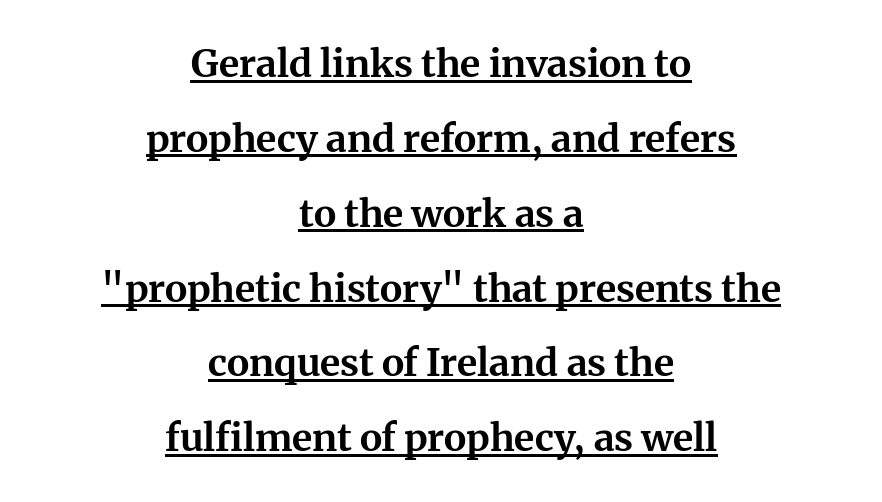
The tracking reads as untouched default to a designer's eye. The rendered words wear a rule along their underside. Posture: upright roman. Students, observe: this is what heavily led, spacious text looks like.
